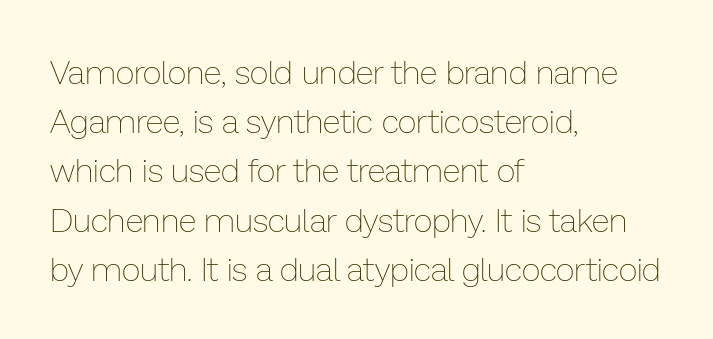
Q: Is the text bold? A: No.
Q: Is the text italic (slanted)? A: No, it is upright.
Q: Is the text underlined? A: No.
Q: How is the paragraph aligned? A: Left-aligned.
Q: Is the spacing between letters normal or unusually wide? A: Normal.
Q: Is the spacing between lines tight, normal or loose? A: Normal.
Q: Width (condensed, normal, or wide)? A: Normal.
Q: Stroke contrast? A: Low.
Q: x-height? A: Medium.
Q: Monospaced? A: No.
